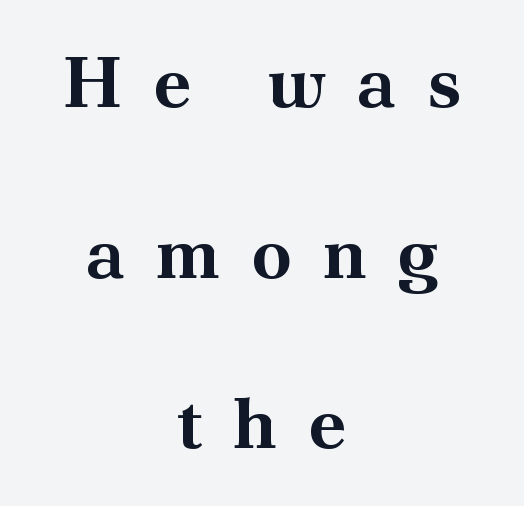
The space between consecutive lines is lavish. Vertical strokes here are truly vertical. Look at the stroke-to-counter ratio: heavy, a bold. This rendering features lettering with no underline. Does extra space separate the letters? Yes, quite a lot of it.
